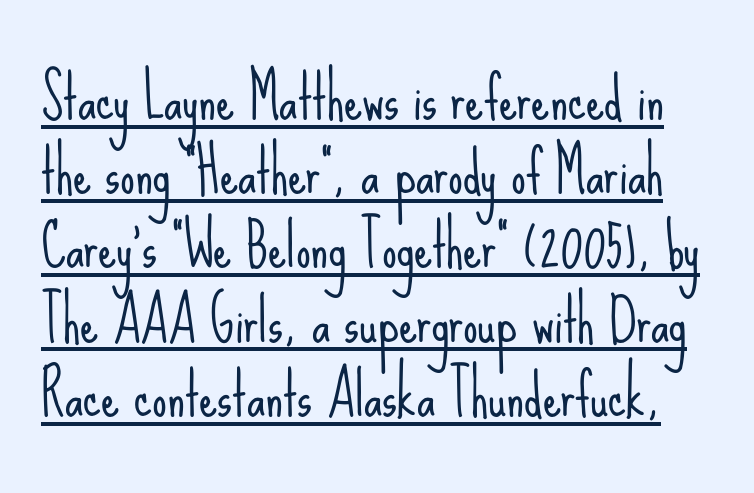
Does the lettering tilt? It doesn't — this is upright. The glyphs in this specimen are sans serif. This sample carries an underscore along the baseline area. If you measured baseline to baseline, you'd find a middling distance. The characters are drawn with everyday or finer stroke widths.
